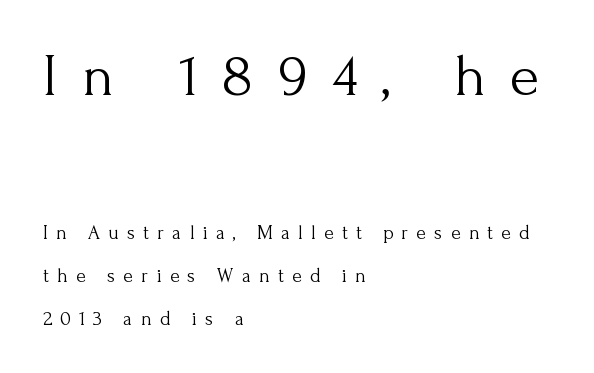
{"serif": "yes", "italic": "no", "bold": "no", "weight": "light", "width": "normal", "stroke_contrast": "medium", "x_height": "small", "monospaced": "no", "underline": "no", "align": "left", "line_spacing": "loose", "line_spacing_ratio": 2.16, "letter_spacing": "wide", "letter_spacing_em": 0.41, "larger_block": "first", "size_ratio": 3.0, "glyph_px": 60}
